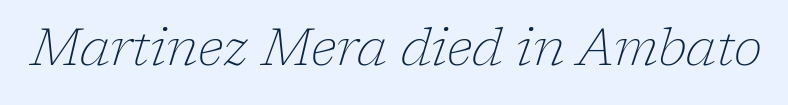
Q: Is the text bold? A: No.
Q: Is the text italic (slanted)? A: Yes, it leans right by about 17 degrees.
Q: Is the typeface a serif or a sans-serif typeface? A: Serif.
Q: Is the text underlined? A: No.
Q: Is the spacing between letters normal or unusually wide? A: Normal.
Q: Width (condensed, normal, or wide)? A: Normal.
Q: Stroke contrast? A: Low.
Q: x-height? A: Medium.
Q: Monospaced? A: No.
